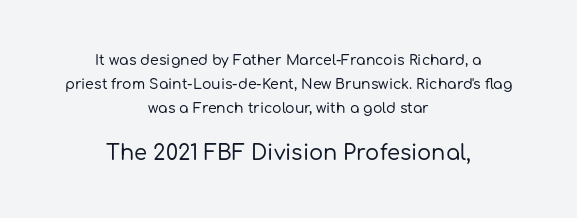
The image shows 21 px text type, upright; set centered, line spacing 1.72x, normal letter spacing, not underlined; the second (bottom) block is 1.5x larger.
